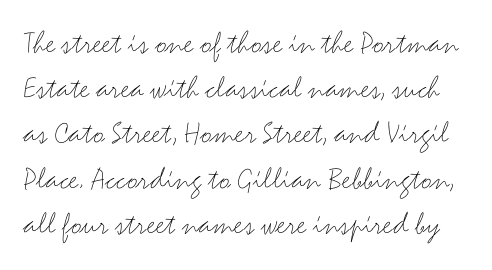
The glyphs in this specimen are sans serif. One glance says typical: line gaps are just what's usual. Character widths vary here, with narrow letters taking less room than wide ones. Check the space under the baseline: it is left empty.
